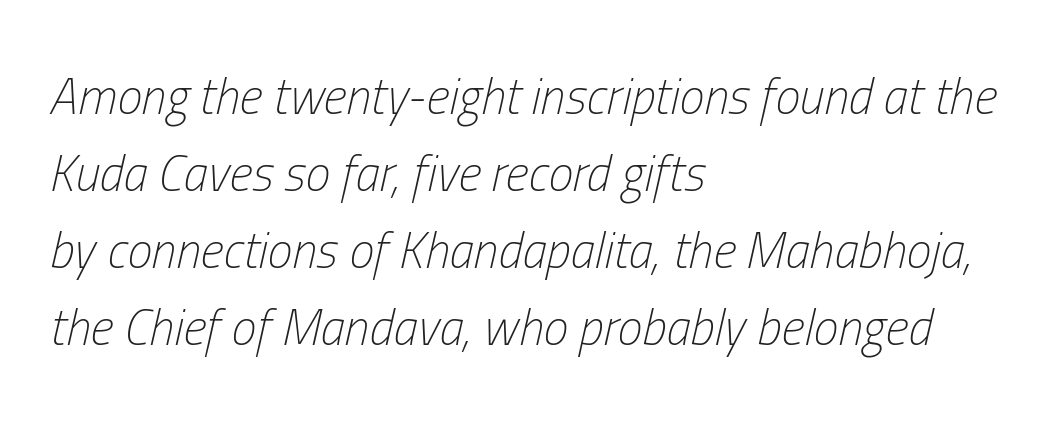
The image shows 50 px light, condensed type, italic (leaning right); set left-aligned, normal line spacing (1.54x), normal letter spacing, not underlined; low stroke contrast and a medium x-height.
